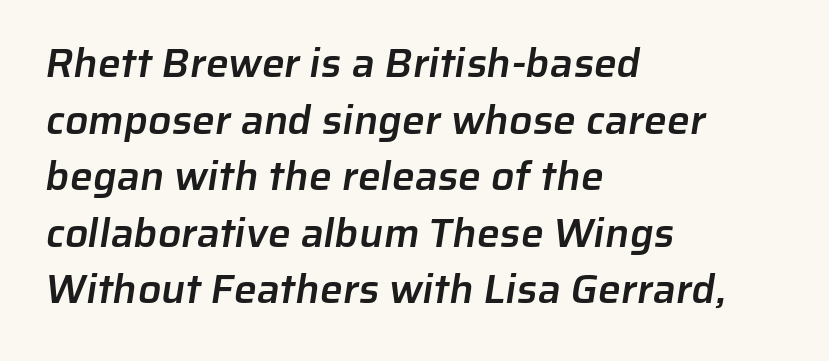
{"serif": "no", "bold": "semi", "weight": "semibold", "width": "normal", "stroke_contrast": "low", "x_height": "medium", "monospaced": "no", "underline": "no", "align": "left", "line_spacing": "normal", "line_spacing_ratio": 1.38, "letter_spacing": "normal", "letter_spacing_em": 0.0, "glyph_px": 41}
